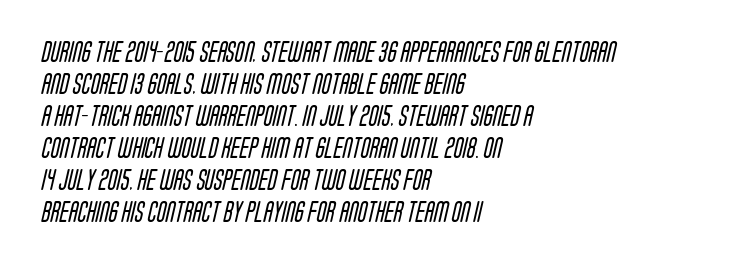
The image shows 21 px text type; set left-aligned, normal line spacing (1.52x), normal letter spacing, not underlined.
